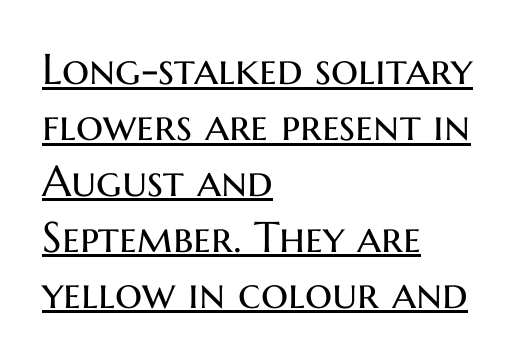
The image shows 43 px regular-weight sans-serif type, upright; set left-aligned, normal line spacing (1.3x), normal letter spacing, underlined; medium stroke contrast and a medium x-height.
